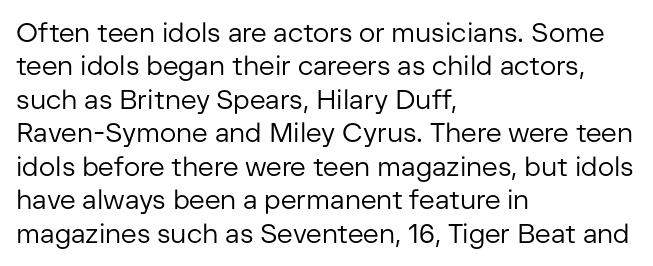
The image shows 27 px text type, upright; set left-aligned, line spacing 1.24x, normal letter spacing, not underlined.
